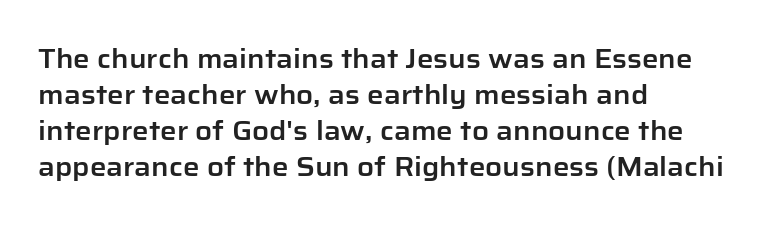
Q: Is the text italic (slanted)? A: No, it is upright.
Q: Is the text underlined? A: No.
Q: How is the paragraph aligned? A: Left-aligned.
Q: Is the spacing between letters normal or unusually wide? A: Normal.
Q: Is the spacing between lines tight, normal or loose? A: Normal.
